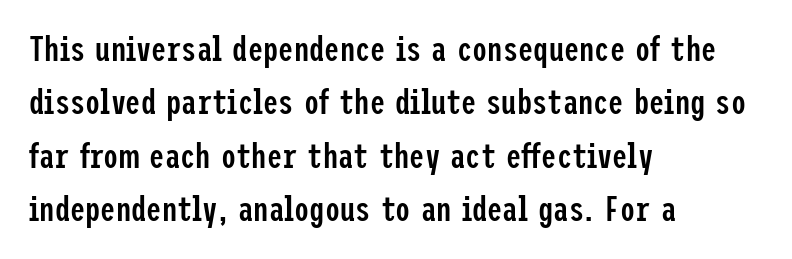
The strip under each line holds only bare page. Baseline-to-baseline distance is the conventional proportion of letter height. These words are printed semibold, heavier than regular yet not bold. You could call the tracking neutral — neither tight nor loose. Look at the bottom of the vertical strokes: they stop flat, with no serifs.
